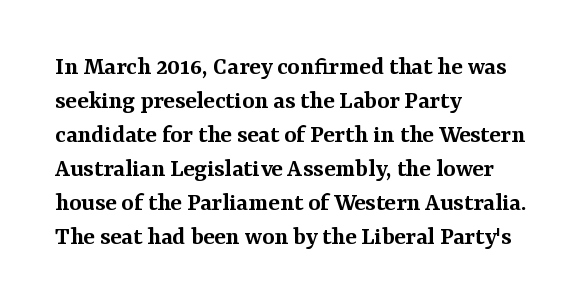
The image shows 26 px text type, upright; set left-aligned, normal line spacing (1.31x), normal letter spacing, not underlined.
